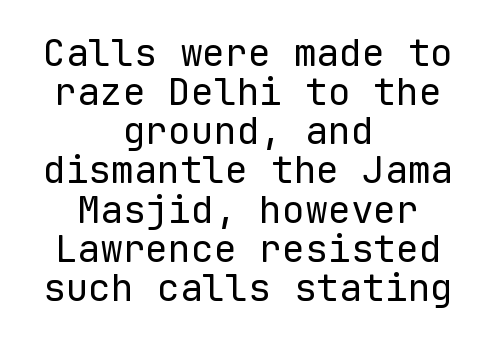
The image shows 38 px regular-weight sans-serif type, upright, monospaced; set centered, tight line spacing (1.03x), normal letter spacing, not underlined; low stroke contrast and a medium x-height.
